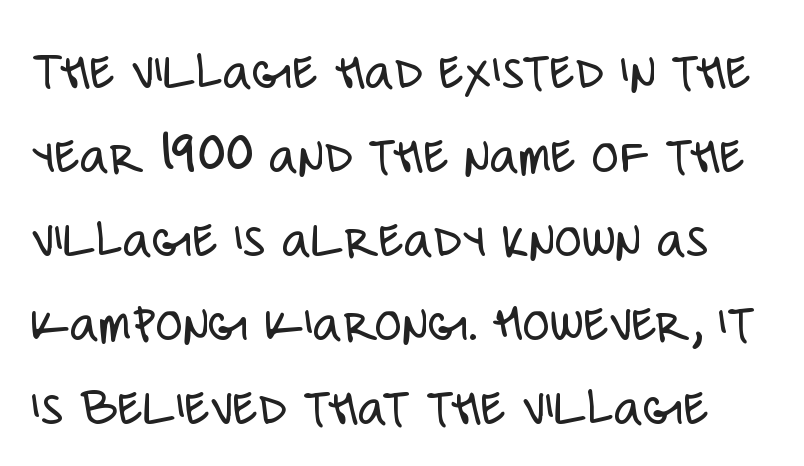
{"serif": "no", "italic": "no", "bold": "no", "weight": "light", "width": "condensed", "stroke_contrast": "low", "x_height": "large", "monospaced": "no", "underline": "no", "line_spacing": "normal", "line_spacing_ratio": 1.5, "letter_spacing": "normal", "letter_spacing_em": 0.0, "glyph_px": 56}
